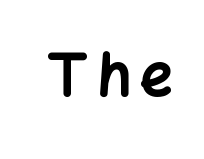
{"serif": "no", "italic": "no", "bold": "yes", "weight": "bold", "width": "normal", "stroke_contrast": "low", "x_height": "medium", "monospaced": "no", "underline": "no", "glyph_px": 58}
